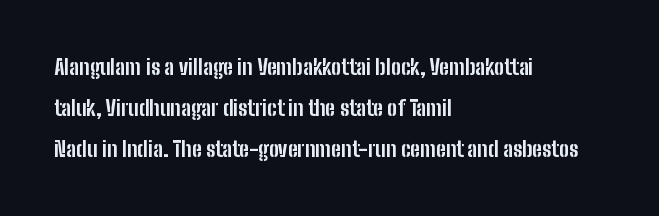
The image shows 21 px bold type, upright; set left-aligned, loose line spacing (1.95x), normal letter spacing, not underlined.
